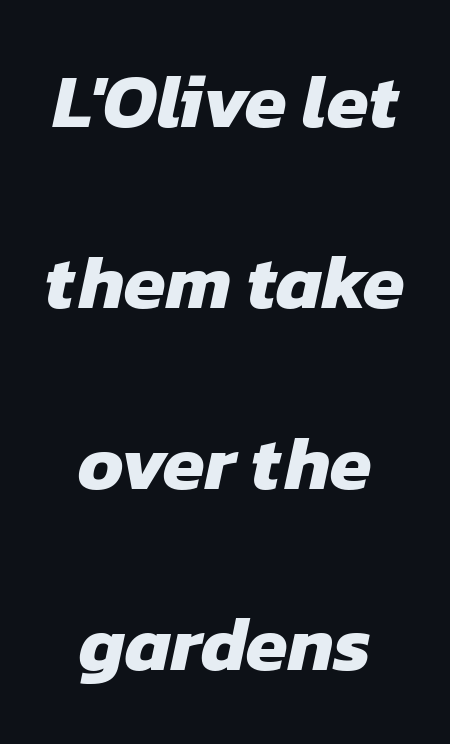
{"serif": "no", "bold": "yes", "weight": "heavy", "width": "normal", "stroke_contrast": "low", "x_height": "medium", "monospaced": "no", "underline": "no", "align": "center", "line_spacing": "loose", "line_spacing_ratio": 2.38, "letter_spacing": "normal", "letter_spacing_em": 0.0, "glyph_px": 76}
